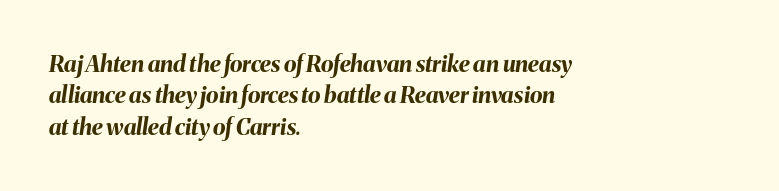
A normal amount of white space separates one row of letters from the next. Designer's note — italics engaged. How heavy is the stroke? Heavy — this is a bold. Compared with typical body copy, the letter spacing here is the same.
